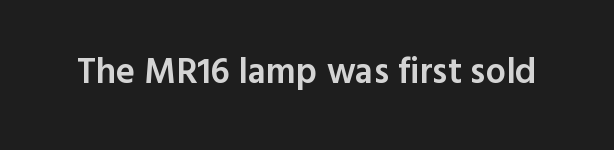
The face used here is proportionally spaced, like ordinary book or web type. The passage shown is semibold, sitting just below true bold. Underline: absent. Every stem runs plumb, perpendicular to the baseline.
